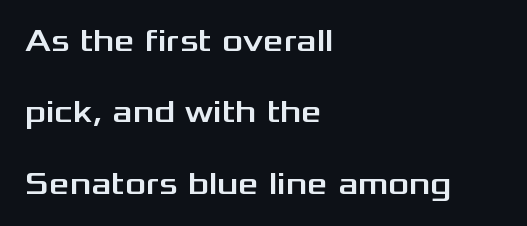
Q: Is the text italic (slanted)? A: No, it is upright.
Q: Is the typeface a serif or a sans-serif typeface? A: Sans-serif.
Q: Is the text underlined? A: No.
Q: How is the paragraph aligned? A: Left-aligned.
Q: Is the spacing between letters normal or unusually wide? A: Normal.
Q: Is the spacing between lines tight, normal or loose? A: Loose.
Q: Width (condensed, normal, or wide)? A: Wide.
Q: Stroke contrast? A: Medium.
Q: x-height? A: Medium.
Q: Monospaced? A: No.
